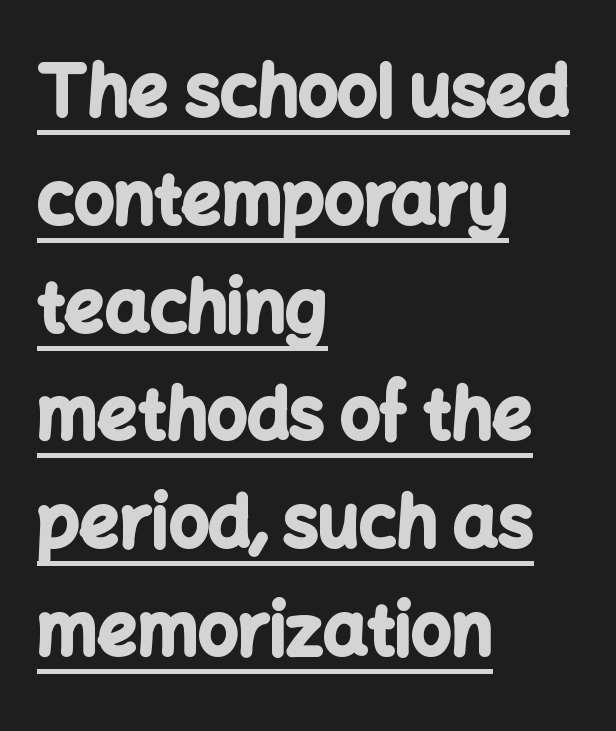
The rendering keeps characters at their native spacing. This is underlined copy, the kind a proofreader might mark for attention. Look at the bottom of the vertical strokes: they stop flat, with no serifs. Each line starts at the same left margin while the right side varies.
